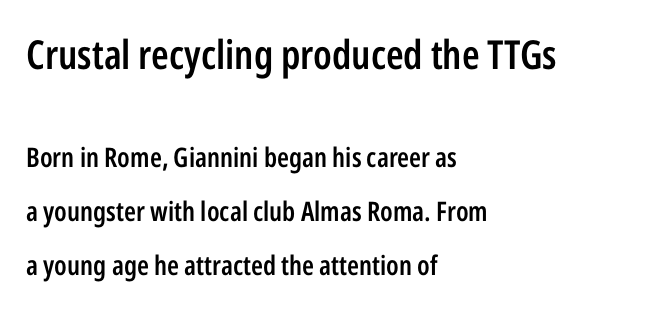
The image shows 40 px semibold, condensed sans-serif type, upright; set left-aligned, loose line spacing (2.0x), normal letter spacing, not underlined; the first (top) block is 1.48x larger; low stroke contrast and a medium x-height.
